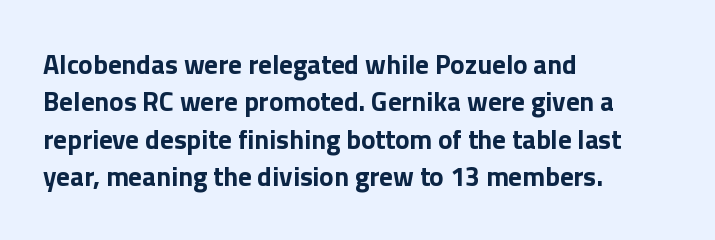
The image shows 27 px bold type, upright; set left-aligned, normal line spacing (1.38x), normal letter spacing, not underlined.
